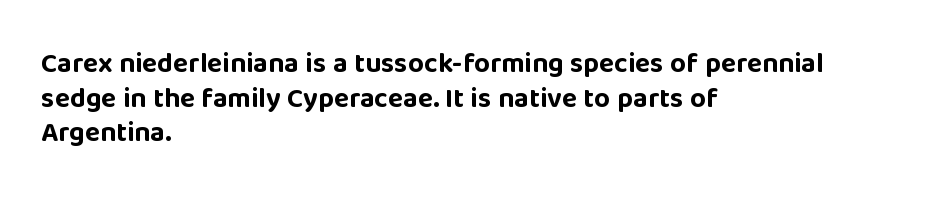
This is sans-serif lettering, the kind often seen on screens and signage. How heavy is the stroke? Heavy — this is a bold. Character widths vary here, with narrow letters taking less room than wide ones. It's the straight-up-and-down kind of type. Compared with a centered layout, this one pins lines to the left instead. Plain, unruled lines of type.
